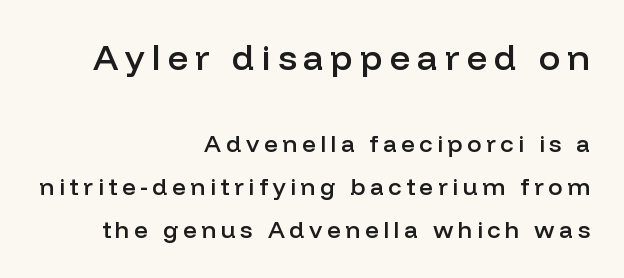
Layout note: lines flush right. Observe the absence of serifs on each vertical stroke in this sample. A semibold gives these letters moderate extra thickness, short of bold. This sample uses an upright cut, with every glyph sitting square on the baseline. Note the varied advance widths — an 'i' is clearly narrower than an 'm'.
